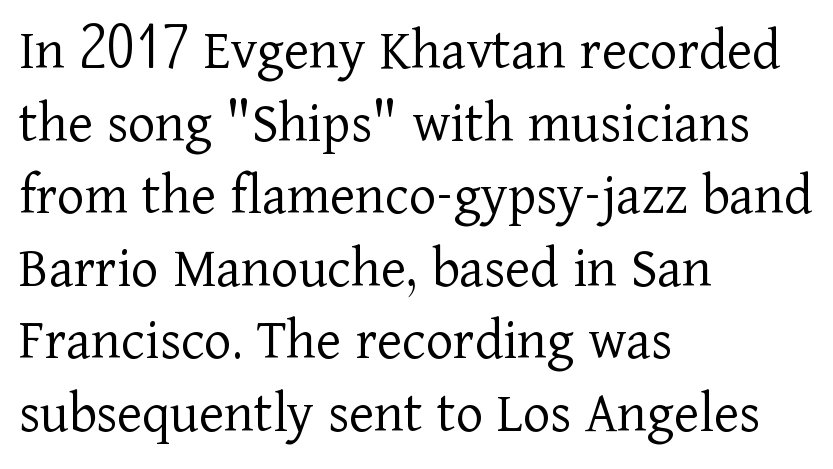
{"serif": "yes", "italic": "no", "bold": "no", "weight": "light", "width": "normal", "stroke_contrast": "low", "x_height": "medium", "monospaced": "no", "underline": "no", "align": "left", "line_spacing_ratio": 1.23, "letter_spacing": "normal", "letter_spacing_em": 0.0, "glyph_px": 59}
